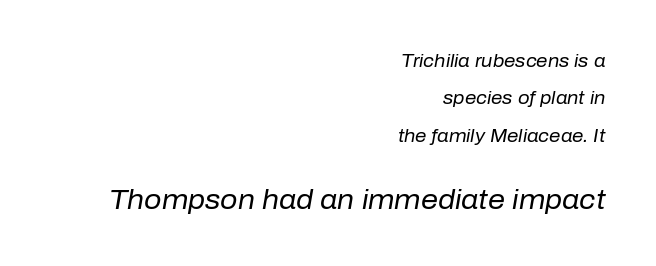
{"italic": "yes", "lean": "right", "slant_degrees": 10, "bold": "no", "underline": "no", "align": "right", "line_spacing": "loose", "line_spacing_ratio": 2.08, "letter_spacing": "normal", "letter_spacing_em": 0.0, "larger_block": "second", "size_ratio": 1.5, "glyph_px": 27}
